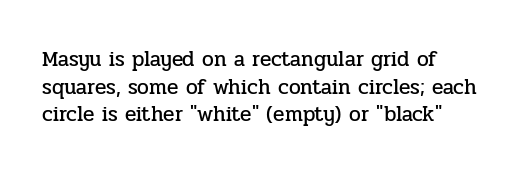
The image shows 21 px text type, upright; set left-aligned, normal line spacing (1.32x), normal letter spacing, not underlined.
